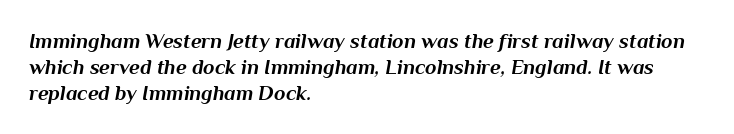
The typesetter chose a ragged-right arrangement here. Observe the ordinary spacing: letters are neighbours, not strangers. Anything drawn beneath the words? Only blank space. The passage shown is emphatically bold. Designer's note — italics engaged.
